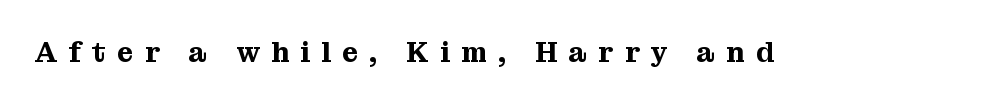
{"serif": "yes", "italic": "no", "width": "normal", "stroke_contrast": "medium", "x_height": "medium", "monospaced": "no", "underline": "no", "letter_spacing": "wide", "letter_spacing_em": 0.41, "glyph_px": 28}
